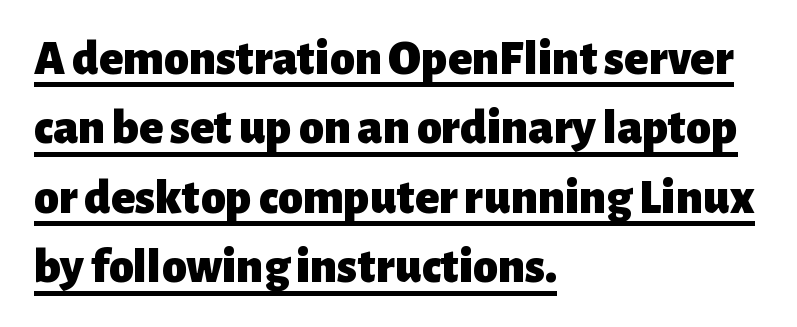
Q: Is the text bold? A: Yes.
Q: Is the text italic (slanted)? A: No, it is upright.
Q: Is the typeface a serif or a sans-serif typeface? A: Sans-serif.
Q: Is the text underlined? A: Yes.
Q: How is the paragraph aligned? A: Left-aligned.
Q: Is the spacing between letters normal or unusually wide? A: Normal.
Q: Is the spacing between lines tight, normal or loose? A: Normal.
Q: Width (condensed, normal, or wide)? A: Normal.
Q: Stroke contrast? A: Low.
Q: x-height? A: Medium.
Q: Monospaced? A: No.
